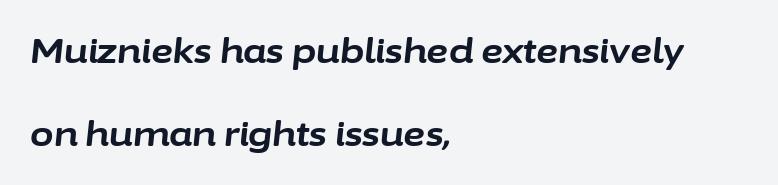
Interline gaps are noticeably wide in this sample. The lines are quadded left. Students, this is bold: see how much ink each stroke carries. Letter spacing: default.
